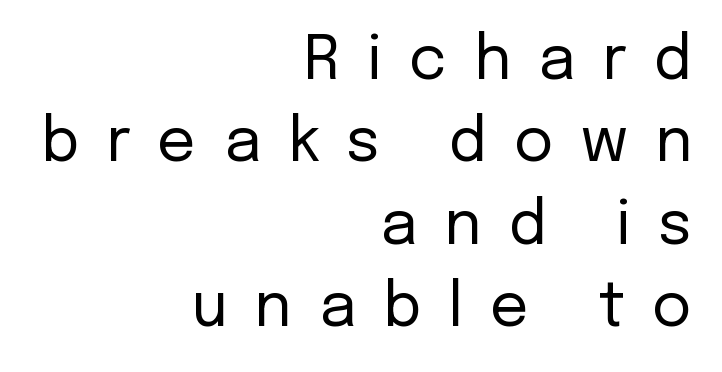
{"serif": "no", "italic": "no", "bold": "no", "weight": "regular", "width": "normal", "stroke_contrast": "low", "x_height": "medium", "monospaced": "no", "underline": "no", "align": "right", "line_spacing": "normal", "line_spacing_ratio": 1.35, "letter_spacing": "wide", "letter_spacing_em": 0.44, "glyph_px": 61}
